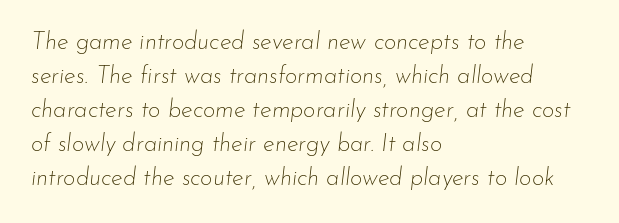
Tall strokes in this sample are angled rather than plumb. Look at the tracking — it's just the regular setting, nothing added. Vertically, the passage feels balanced, rows spaced as you'd expect. Anything drawn beneath the words? Only blank space. The compositor pushed each line to the left boundary.
